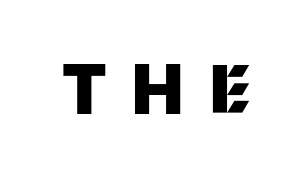
{"serif": "no", "italic": "no", "bold": "yes", "weight": "heavy", "width": "normal", "stroke_contrast": "medium", "x_height": "large", "monospaced": "no", "underline": "no", "letter_spacing": "wide", "letter_spacing_em": 0.38, "glyph_px": 68}
